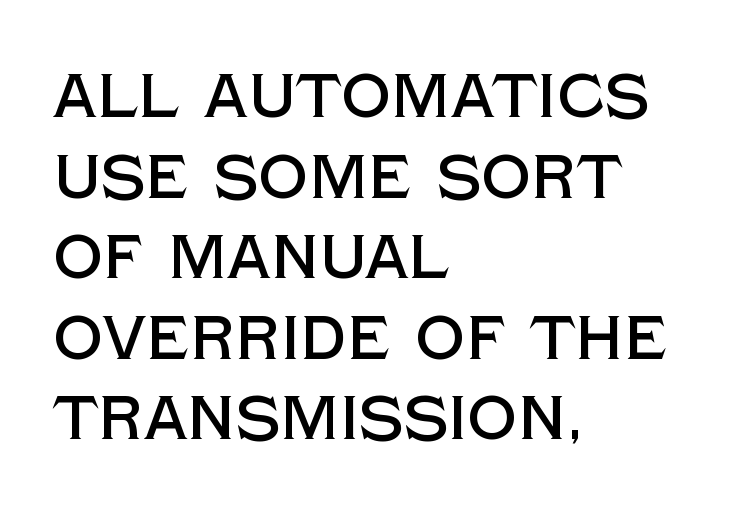
{"serif": "no", "italic": "no", "width": "normal", "x_height": "large", "monospaced": "no", "underline": "no", "align": "left", "line_spacing": "normal", "line_spacing_ratio": 1.3, "letter_spacing": "normal", "letter_spacing_em": 0.0, "glyph_px": 62}
